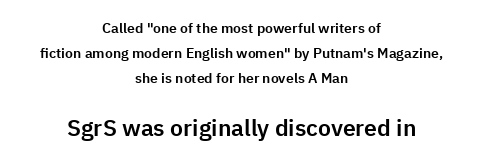
The image shows 23 px text type, upright; set centered, line spacing 1.8x, normal letter spacing, not underlined; the second (bottom) block is 1.64x larger.
